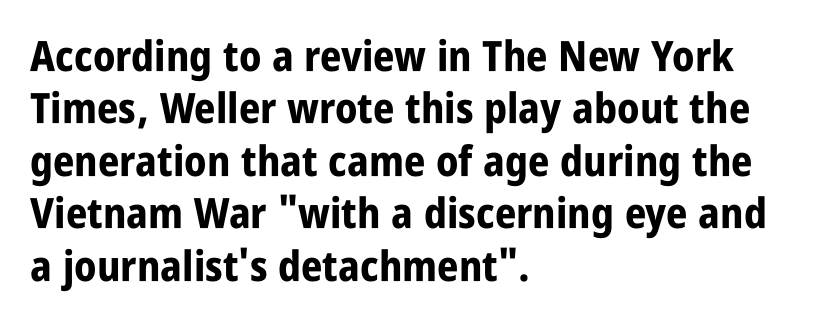
{"serif": "no", "italic": "no", "bold": "yes", "weight": "bold", "width": "condensed", "stroke_contrast": "low", "x_height": "large", "monospaced": "no", "underline": "no", "align": "left", "line_spacing": "normal", "line_spacing_ratio": 1.25, "letter_spacing": "normal", "letter_spacing_em": 0.0, "glyph_px": 42}
